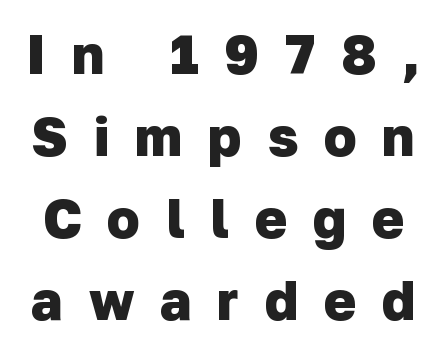
{"serif": "no", "bold": "yes", "weight": "heavy", "width": "normal", "stroke_contrast": "low", "x_height": "medium", "monospaced": "no", "underline": "no", "line_spacing": "normal", "line_spacing_ratio": 1.52, "letter_spacing": "wide", "letter_spacing_em": 0.48, "glyph_px": 54}
